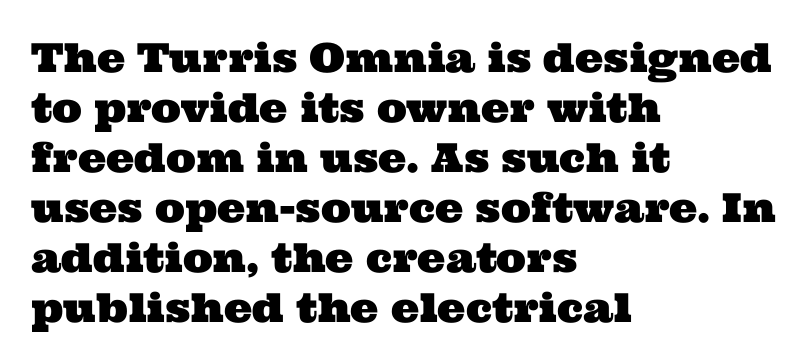
Q: Is the typeface a serif or a sans-serif typeface? A: Serif.
Q: Is the text underlined? A: No.
Q: How is the paragraph aligned? A: Left-aligned.
Q: Is the spacing between letters normal or unusually wide? A: Normal.
Q: Is the spacing between lines tight, normal or loose? A: Normal.
Q: Width (condensed, normal, or wide)? A: Wide.
Q: Stroke contrast? A: Medium.
Q: x-height? A: Medium.
Q: Monospaced? A: No.
